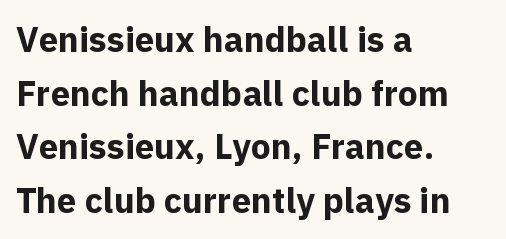
The image shows 35 px bold sans-serif type, upright; set left-aligned, normal line spacing (1.53x), normal letter spacing, not underlined; a medium x-height.
